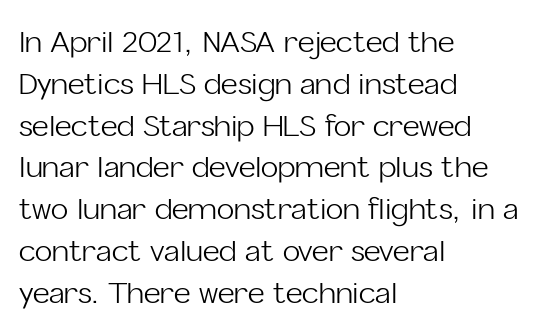
Tall strokes in this sample are plumb rather than angled. No feet cap the strokes, marking this as sans-serif type. Glance below the letters and you will spot only blank space. Every row of glyphs begins at an identical x-position on the left. The face used here is proportionally spaced, like ordinary book or web type. The letters sit at their default tracking, neither squeezed nor spread.
